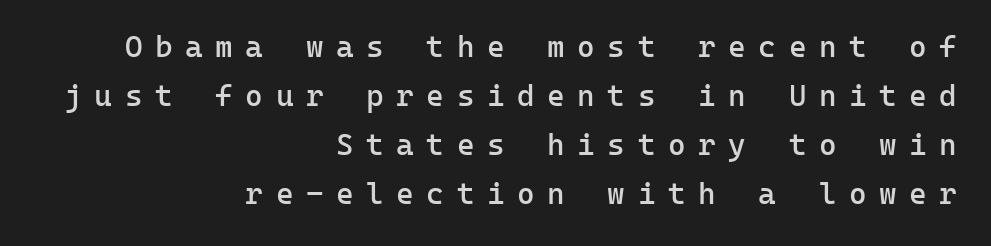
Q: Is the text bold? A: Semi-bold.
Q: Is the text italic (slanted)? A: No, it is upright.
Q: Is the typeface a serif or a sans-serif typeface? A: Sans-serif.
Q: Is the text underlined? A: No.
Q: How is the paragraph aligned? A: Right-aligned.
Q: Is the spacing between letters normal or unusually wide? A: Unusually wide.
Q: Is the spacing between lines tight, normal or loose? A: Normal.
Q: Width (condensed, normal, or wide)? A: Normal.
Q: Stroke contrast? A: Low.
Q: x-height? A: Medium.
Q: Monospaced? A: Yes.
